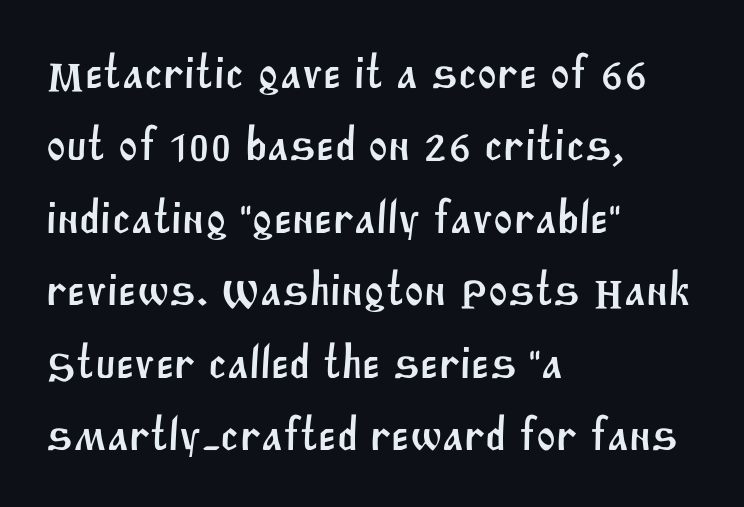
Q: Is the typeface a serif or a sans-serif typeface? A: Sans-serif.
Q: Is the text underlined? A: No.
Q: How is the paragraph aligned? A: Left-aligned.
Q: Is the spacing between letters normal or unusually wide? A: Normal.
Q: Is the spacing between lines tight, normal or loose? A: Normal.
Q: Width (condensed, normal, or wide)? A: Normal.
Q: Stroke contrast? A: Medium.
Q: x-height? A: Large.
Q: Monospaced? A: No.
